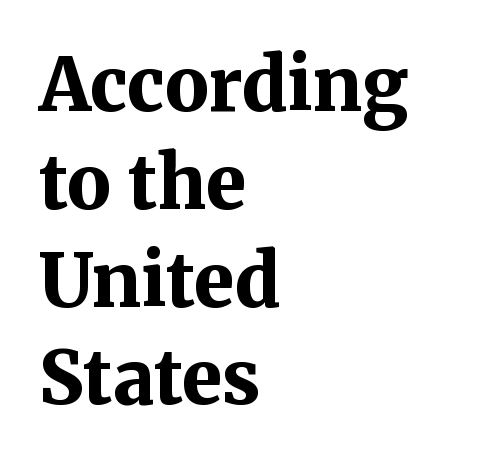
The image shows 73 px bold serif type, upright; set left-aligned, normal line spacing (1.34x), normal letter spacing, not underlined; medium stroke contrast and a medium x-height.
